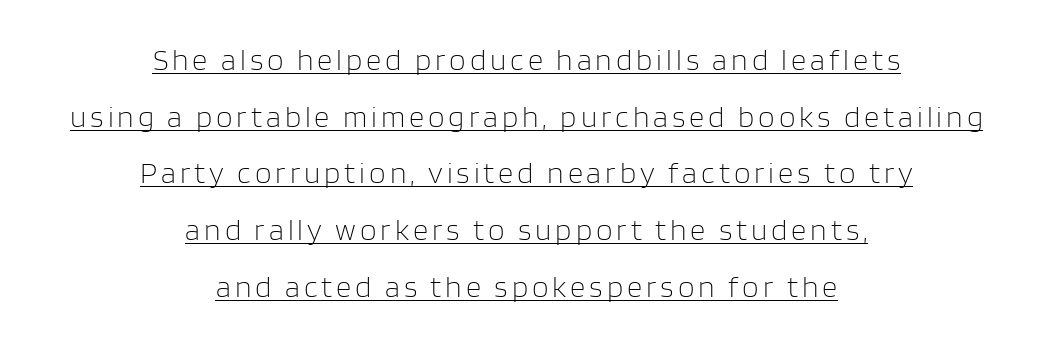
The image shows 30 px light sans-serif type, upright; set centered, line spacing 1.89x, underlined; low stroke contrast and a large x-height.
